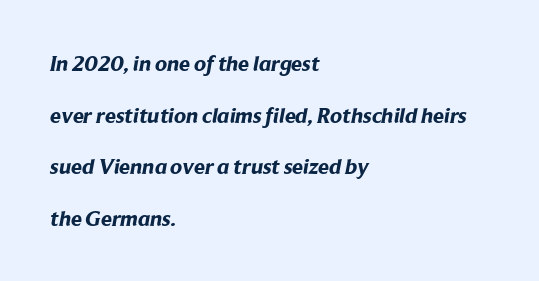
Here the glyphs are tracked normally, forming tight word shapes. If you measured baseline to baseline, you'd find a long distance. Quick note: underline off. The face used here has the dense, thick strokes of a bold. The setting favours the left margin, as ordinary paragraphs usually do.
